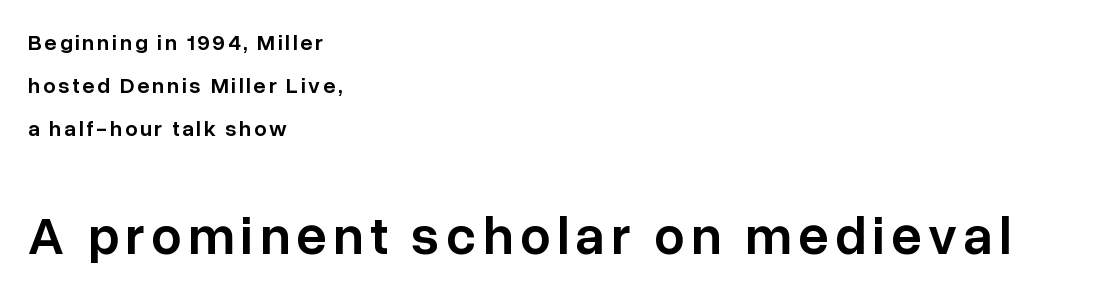
{"serif": "no", "italic": "no", "bold": "semi", "weight": "semibold", "width": "normal", "stroke_contrast": "low", "x_height": "medium", "monospaced": "no", "underline": "no", "align": "left", "line_spacing": "loose", "line_spacing_ratio": 1.95, "larger_block": "second", "size_ratio": 2.45, "glyph_px": 54}
